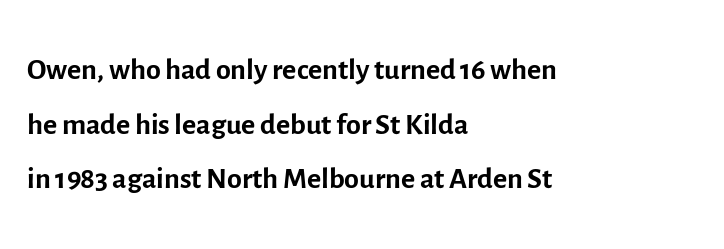
Leading: standard. The rendering anchors every line to the left-hand side. Stroke thickness stays within the range of a standard reading face or lighter. A typesetter would call this proportional, since set widths differ per character. These lines were composed using upright roman letters.
